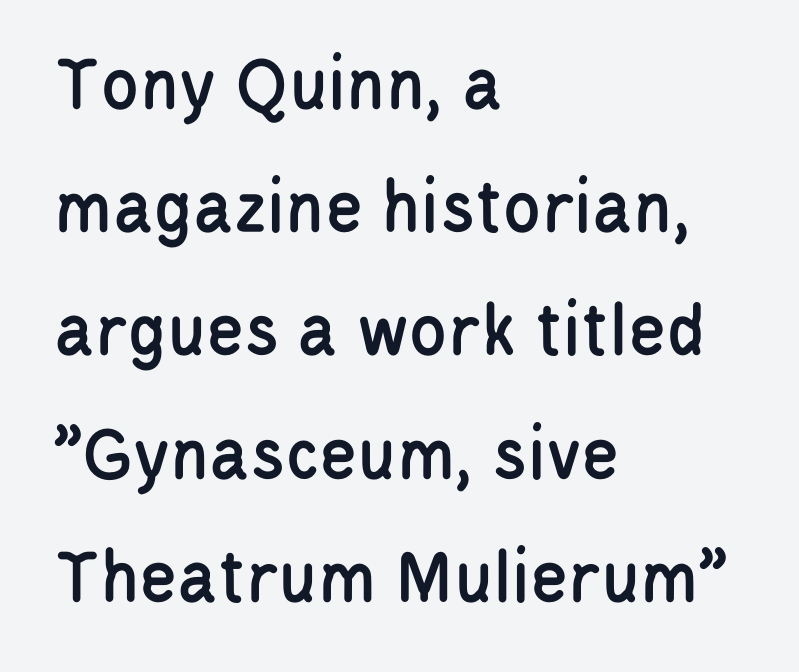
The image shows 78 px condensed sans-serif type, upright; set left-aligned, normal line spacing (1.58x), normal letter spacing, not underlined; low stroke contrast and a large x-height.
